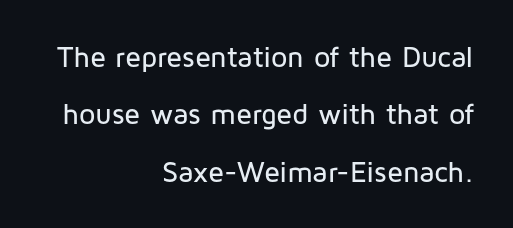
{"serif": "no", "italic": "no", "width": "normal", "stroke_contrast": "low", "x_height": "medium", "monospaced": "no", "underline": "no", "align": "right", "line_spacing": "loose", "line_spacing_ratio": 1.98, "letter_spacing": "normal", "letter_spacing_em": 0.0, "glyph_px": 29}
